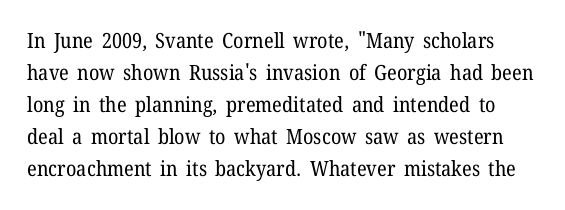
The image shows 21 px text type, upright; set normal line spacing (1.52x), normal letter spacing, not underlined.
